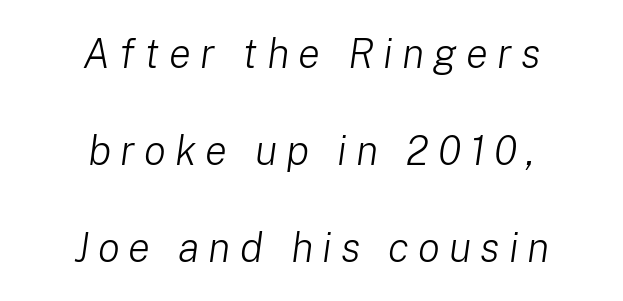
The passage shown leans; its letterforms are oblique. Vertically, the passage feels expansive, rows floating well apart. The compositor balanced each line on the midline. The gap between lines stays unmarked.
